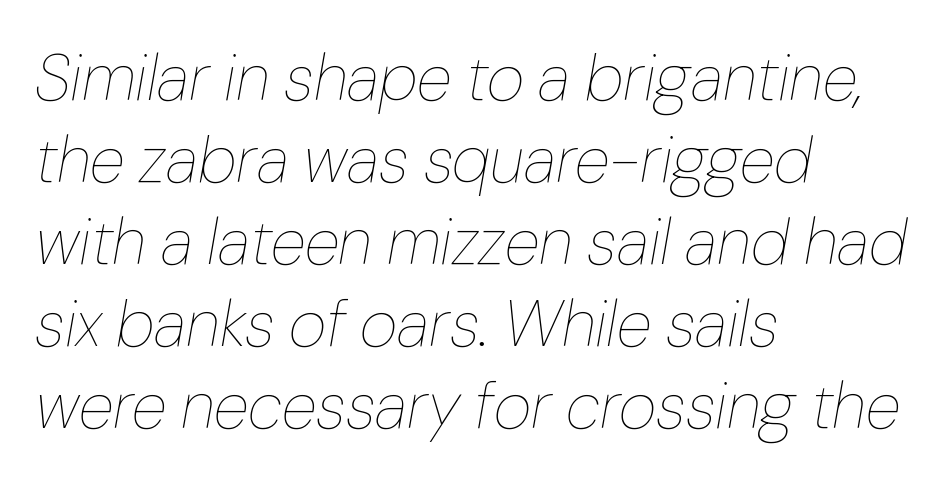
Tracking value appears to be zero — textbook default spacing. Note the varied advance widths — an 'i' is clearly narrower than an 'm'. The typeface has the unassuming heft of standard copy or less. Any mark beneath the type? The region is blank.
